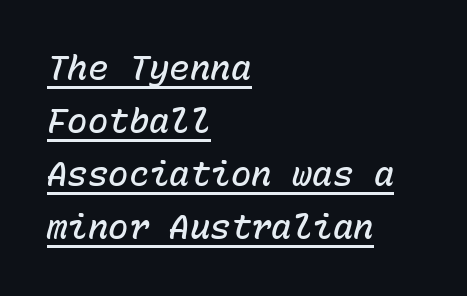
The image shows 34 px semibold type, italic (leaning right), monospaced; set left-aligned, normal line spacing (1.56x), normal letter spacing, underlined; low stroke contrast and a medium x-height.
